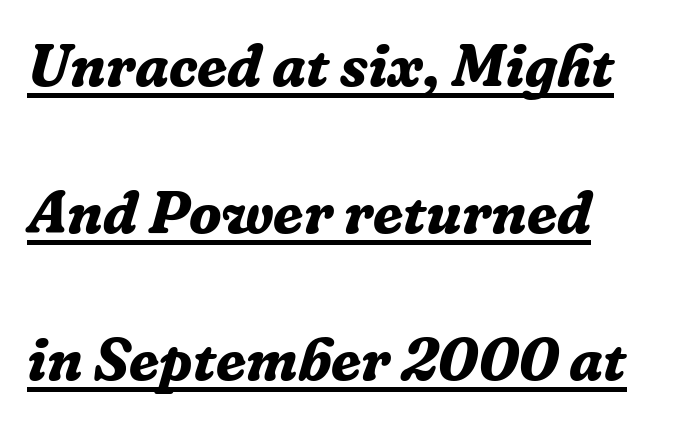
Q: Is the text bold? A: Yes.
Q: Is the text italic (slanted)? A: Yes, it leans right by about 16 degrees.
Q: Is the typeface a serif or a sans-serif typeface? A: Serif.
Q: Is the text underlined? A: Yes.
Q: Is the spacing between letters normal or unusually wide? A: Normal.
Q: Is the spacing between lines tight, normal or loose? A: Loose.
Q: Width (condensed, normal, or wide)? A: Normal.
Q: Stroke contrast? A: Low.
Q: x-height? A: Medium.
Q: Monospaced? A: No.
